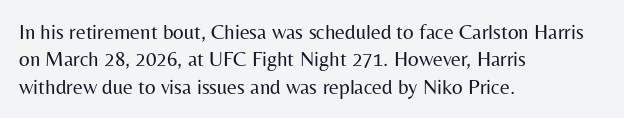
{"italic": "no", "bold": "no", "underline": "no", "align": "left", "line_spacing": "normal", "line_spacing_ratio": 1.3, "letter_spacing": "normal", "letter_spacing_em": 0.0, "glyph_px": 21}
